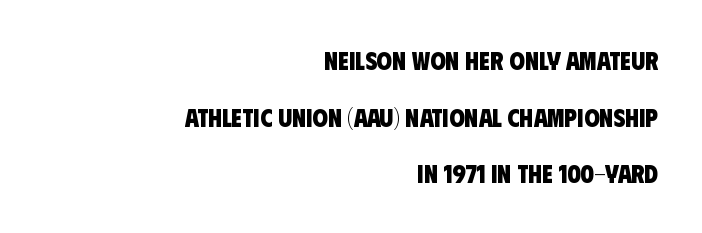
Q: Is the text bold? A: Yes.
Q: Is the text underlined? A: No.
Q: How is the paragraph aligned? A: Right-aligned.
Q: Is the spacing between letters normal or unusually wide? A: Normal.
Q: Is the spacing between lines tight, normal or loose? A: Loose.
